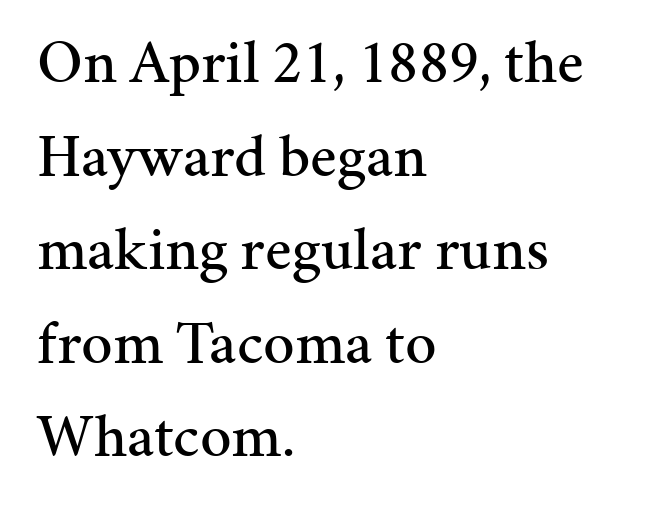
Inter-character spacing is left at the font's built-in metrics. The passage shown is typed in a proportional face where columns would drift. The letters stand straight up with perfectly vertical stems. Serifs: yes, visible at the terminals of the letterforms. The strip under each line holds only bare page.
